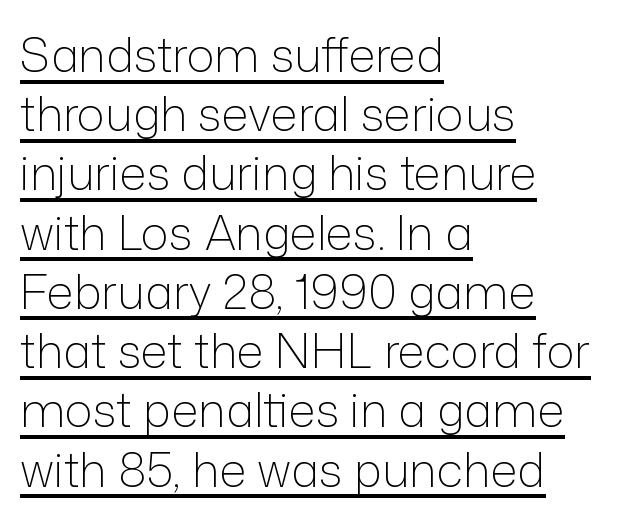
The image shows 47 px light sans-serif type, upright; set left-aligned, normal line spacing (1.26x), normal letter spacing, underlined; low stroke contrast and a medium x-height.
